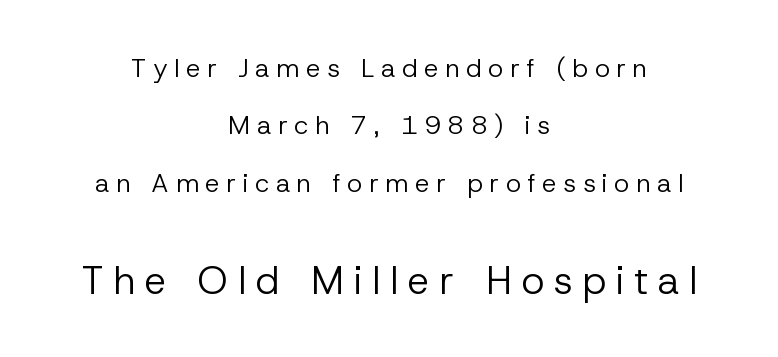
Q: Is the text bold? A: No.
Q: Is the text italic (slanted)? A: No, it is upright.
Q: Is the typeface a serif or a sans-serif typeface? A: Sans-serif.
Q: Is the text underlined? A: No.
Q: How is the paragraph aligned? A: Centered.
Q: Is the spacing between letters normal or unusually wide? A: Unusually wide.
Q: Is the spacing between lines tight, normal or loose? A: Loose.
Q: Which block of text is set in a larger size, the first (top) or the second (bottom)? A: The second (bottom) one.
Q: Width (condensed, normal, or wide)? A: Normal.
Q: Stroke contrast? A: Low.
Q: x-height? A: Medium.
Q: Monospaced? A: No.
